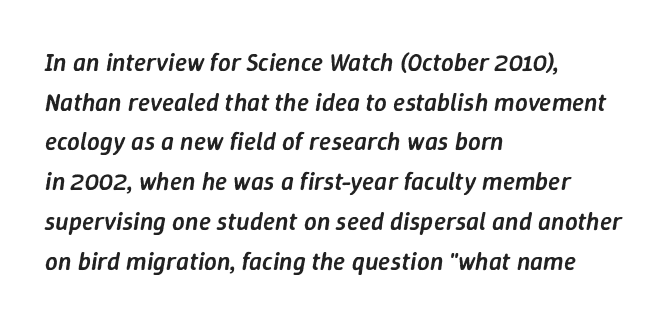
{"italic": "yes", "lean": "right", "slant_degrees": 9, "bold": "semi", "underline": "no", "align": "left", "line_spacing": "normal", "line_spacing_ratio": 1.59, "letter_spacing": "normal", "letter_spacing_em": 0.0, "glyph_px": 25}
